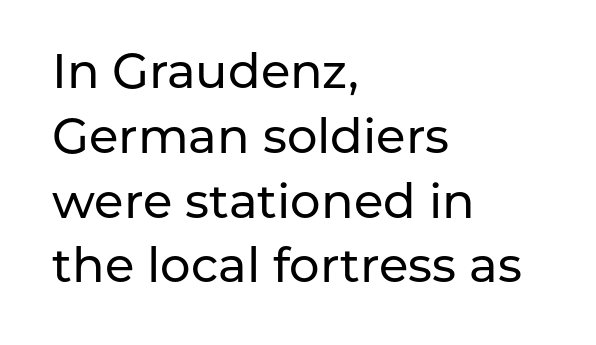
Horizontal alignment here is leftward, the default for most running prose. This is the regular roman posture of the typeface. The type family on display is of the sans-serif kind. Check the space under the baseline: it is left empty.
